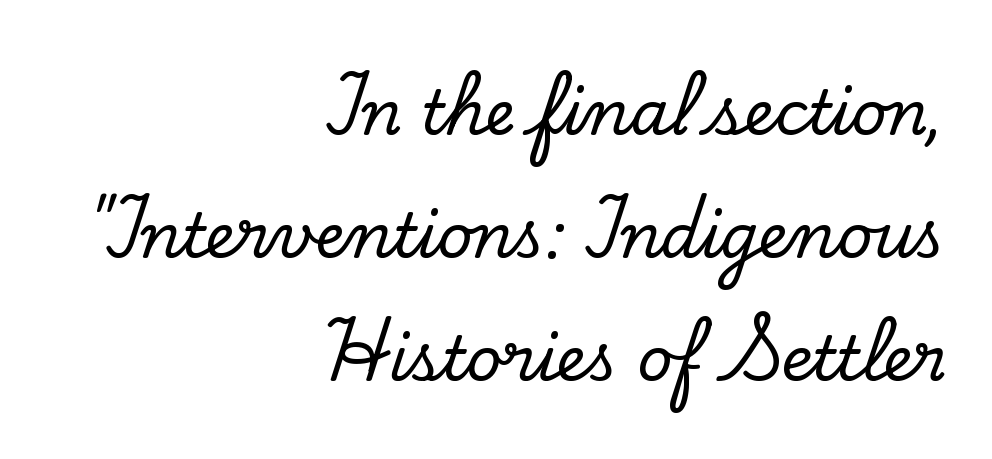
{"serif": "yes", "width": "normal", "stroke_contrast": "low", "x_height": "small", "monospaced": "no", "underline": "no", "align": "right", "line_spacing": "loose", "line_spacing_ratio": 2.02, "letter_spacing": "normal", "letter_spacing_em": 0.0, "glyph_px": 61}
